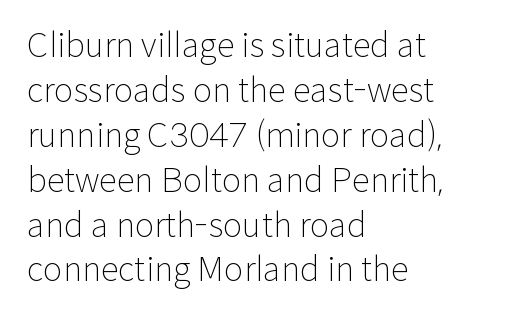
{"serif": "no", "italic": "no", "bold": "no", "weight": "light", "width": "normal", "stroke_contrast": "low", "x_height": "medium", "monospaced": "no", "underline": "no", "align": "left", "line_spacing": "normal", "line_spacing_ratio": 1.36, "letter_spacing": "normal", "letter_spacing_em": 0.0, "glyph_px": 33}
